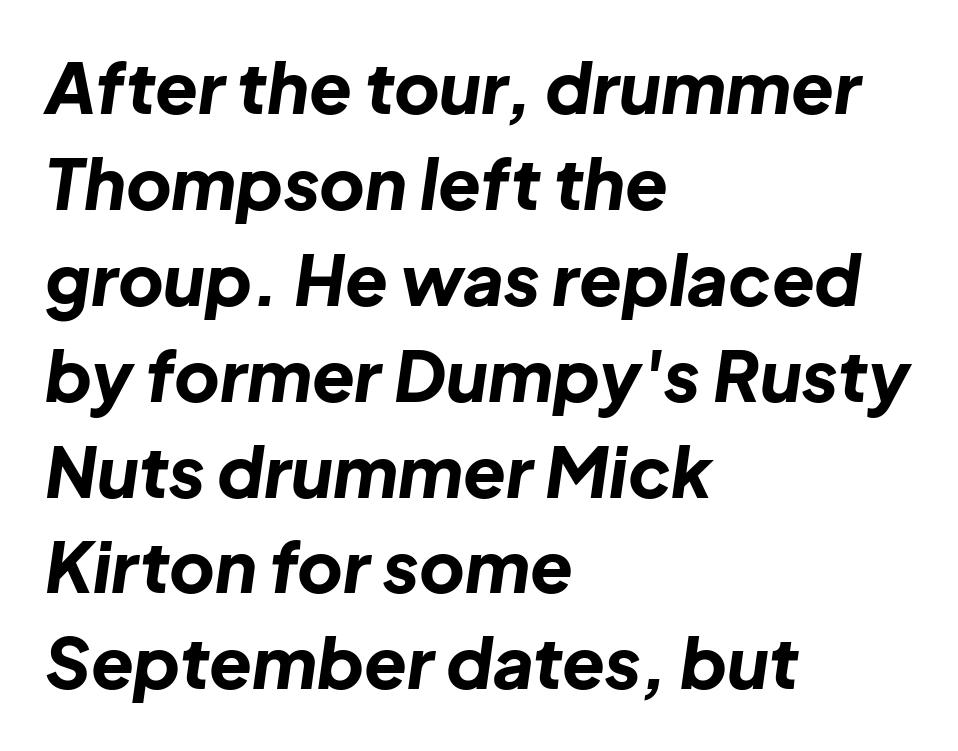
{"italic": "yes", "lean": "right", "slant_degrees": 8, "bold": "yes", "weight": "bold", "width": "normal", "stroke_contrast": "low", "x_height": "medium", "monospaced": "no", "underline": "no", "align": "left", "line_spacing": "normal", "line_spacing_ratio": 1.37, "letter_spacing": "normal", "letter_spacing_em": 0.0, "glyph_px": 70}
